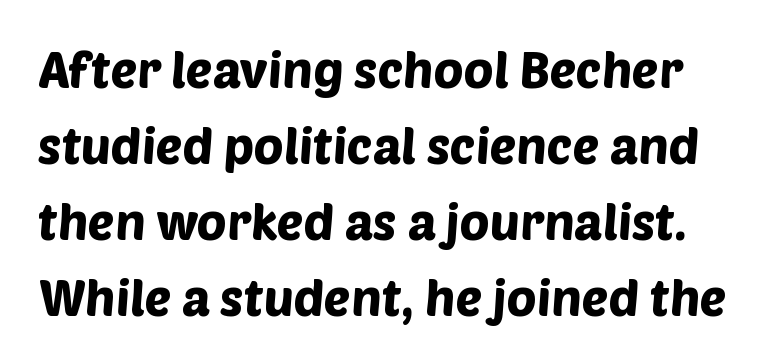
Baseline-to-baseline distance is the conventional proportion of letter height. Spacing verdict: proportional, widths tailored to each character. Type style note: lacks serifs. Honestly, the letter spacing is just normal — you wouldn't notice it.
